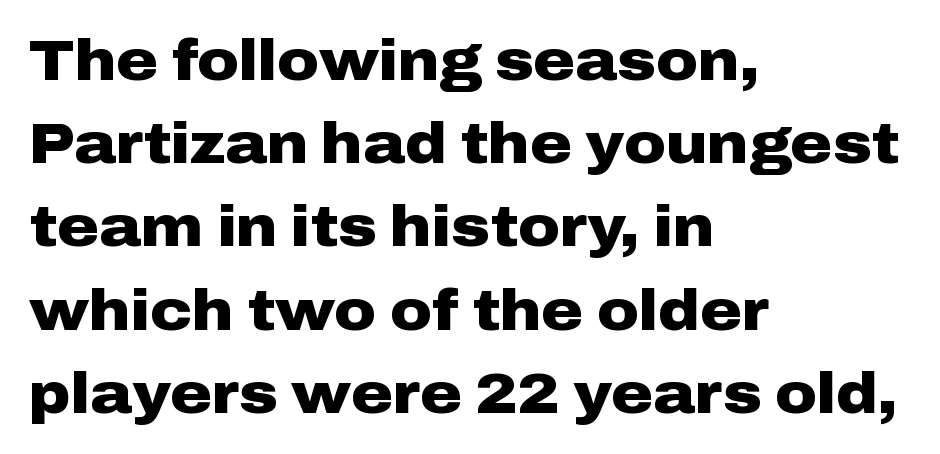
Q: Is the text bold? A: Yes.
Q: Is the text italic (slanted)? A: No, it is upright.
Q: Is the typeface a serif or a sans-serif typeface? A: Sans-serif.
Q: Is the text underlined? A: No.
Q: How is the paragraph aligned? A: Left-aligned.
Q: Is the spacing between letters normal or unusually wide? A: Normal.
Q: Is the spacing between lines tight, normal or loose? A: Normal.
Q: Width (condensed, normal, or wide)? A: Wide.
Q: Stroke contrast? A: Low.
Q: x-height? A: Medium.
Q: Monospaced? A: No.
